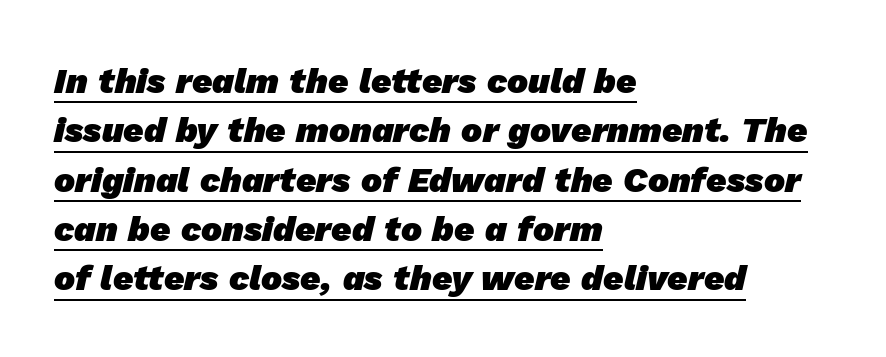
Successive baselines arrive at the customary interval. The characters look thick and weighty, a clear bold. These lines are rendered in a variable-pitch font. Is the letter spacing exaggerated? No — it looks like the ordinary default. This rendering uses left alignment, leaving the right contour irregular. Glance below the letters and you will spot a drawn line.
